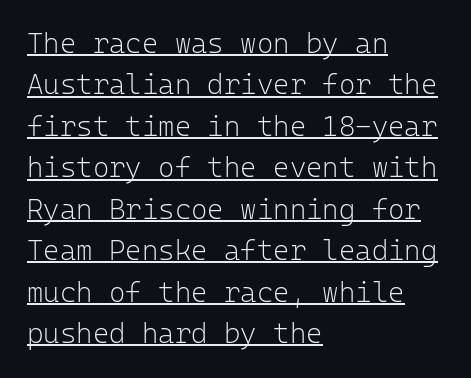
Is this a fixed-width face? Yes — each glyph sits in an identical cell. The vertical gap from one line to the next is medium. In terms of posture, this sample is upright. This reads as an unemphasized weight, regular at the heaviest. This rendering features underlined lettering. Every row of glyphs begins at an identical x-position on the left.
